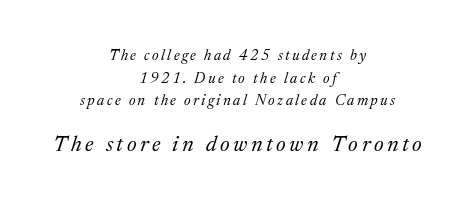
The image shows 22 px text type, italic (leaning right); set centered, normal line spacing (1.51x), not underlined; the second (bottom) block is 1.47x larger.
